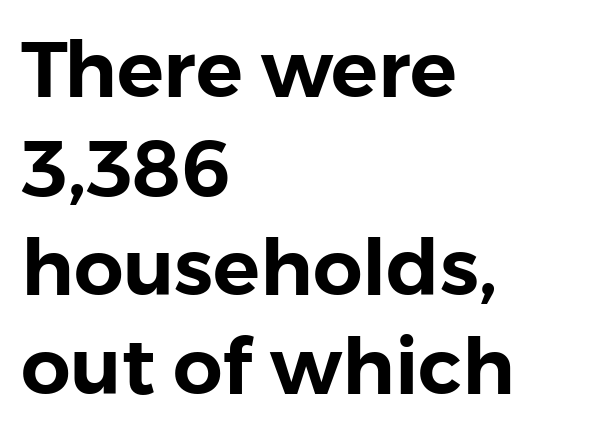
The image shows 78 px sans-serif type, upright; set left-aligned, normal line spacing (1.27x), normal letter spacing, not underlined; a medium x-height.
